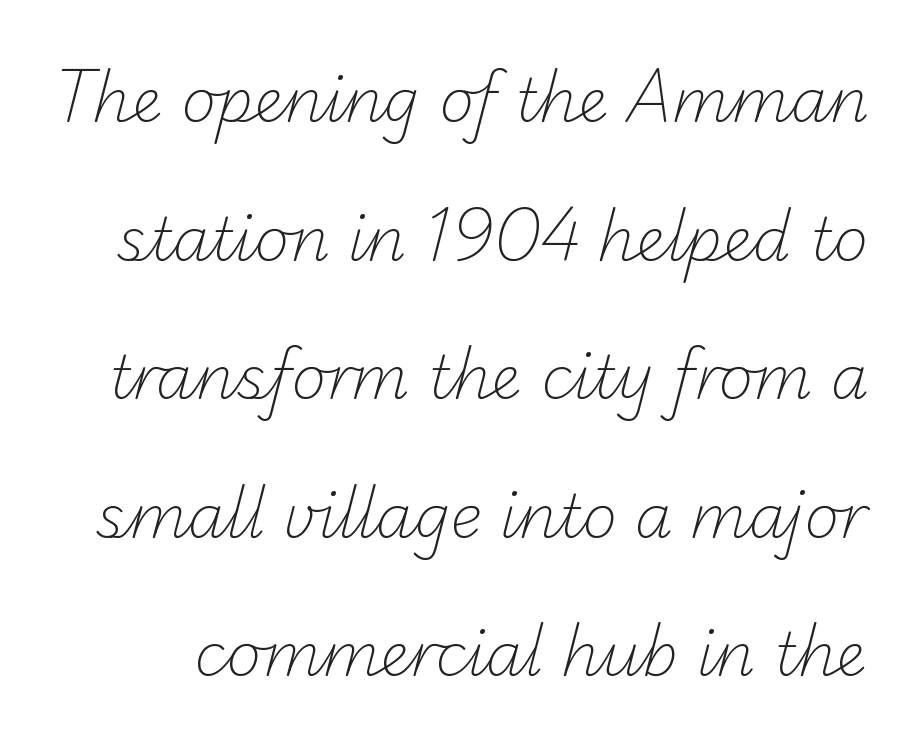
The image shows 60 px light sans-serif type; set loose line spacing (2.31x), normal letter spacing, not underlined; low stroke contrast and a small x-height.
